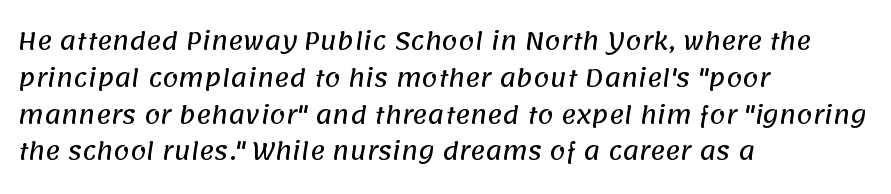
The image shows 23 px text type; set left-aligned, normal line spacing (1.6x), normal letter spacing, not underlined.
